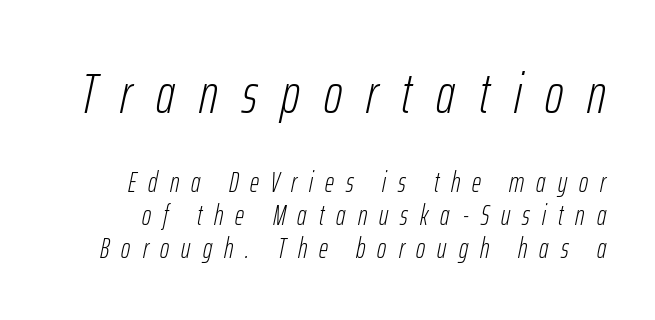
The image shows 56 px light, condensed type, italic (leaning right); set line spacing 1.18x, unusually wide letter spacing (+0.43 em), not underlined; the first (top) block is 2.0x larger; low stroke contrast and a medium x-height.
